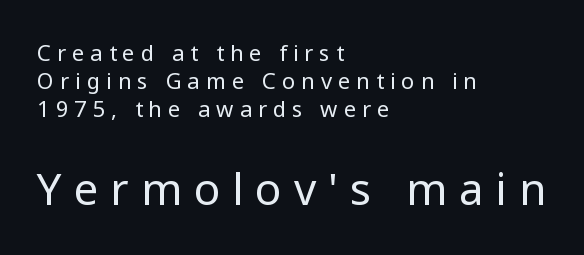
{"serif": "no", "italic": "no", "bold": "no", "weight": "regular", "width": "normal", "stroke_contrast": "low", "x_height": "medium", "monospaced": "no", "underline": "no", "align": "left", "line_spacing": "normal", "line_spacing_ratio": 1.28, "letter_spacing": "wide", "letter_spacing_em": 0.27, "larger_block": "second", "size_ratio": 2.0, "glyph_px": 44}
